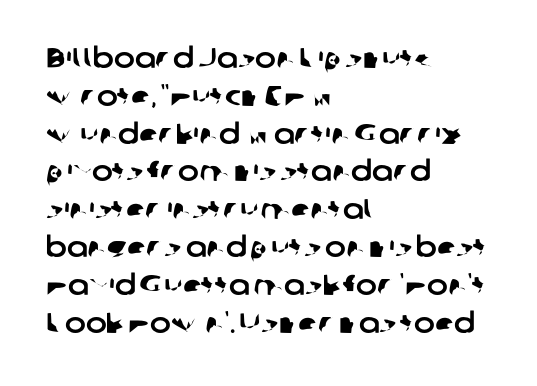
{"serif": "no", "width": "normal", "stroke_contrast": "low", "x_height": "medium", "monospaced": "no", "underline": "no", "align": "left", "line_spacing": "normal", "line_spacing_ratio": 1.35, "letter_spacing": "normal", "letter_spacing_em": 0.0, "glyph_px": 28}
